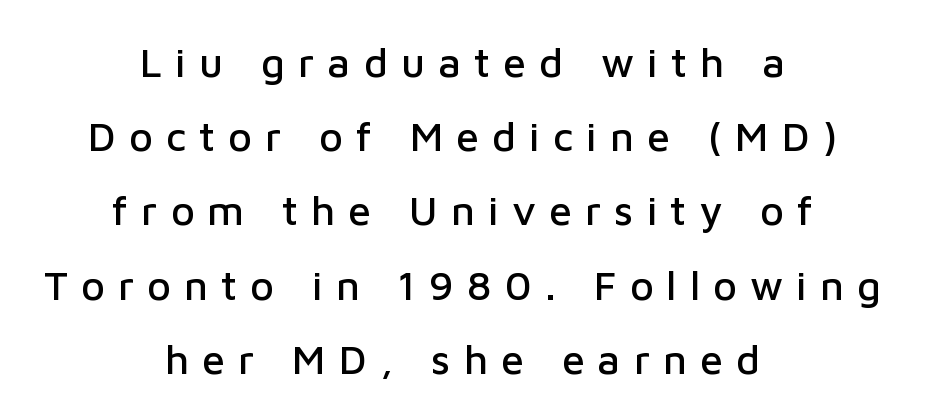
{"serif": "no", "italic": "no", "width": "normal", "stroke_contrast": "low", "x_height": "medium", "monospaced": "no", "underline": "no", "align": "center", "line_spacing_ratio": 1.81, "letter_spacing": "wide", "letter_spacing_em": 0.32, "glyph_px": 41}
